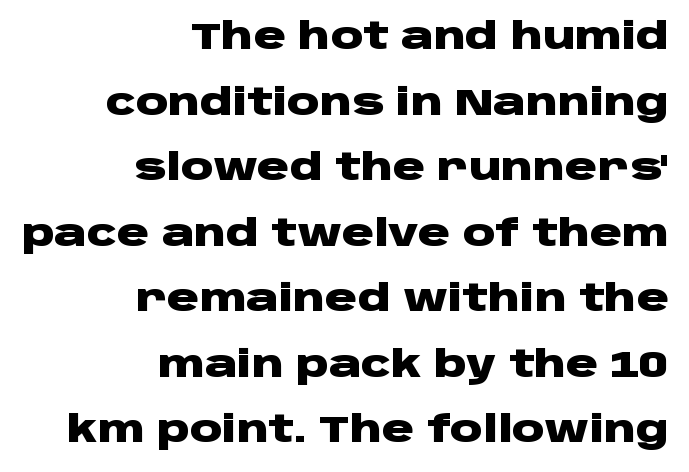
{"serif": "no", "italic": "no", "bold": "yes", "weight": "heavy", "width": "wide", "stroke_contrast": "low", "x_height": "large", "monospaced": "no", "underline": "no", "align": "right", "line_spacing_ratio": 1.82, "letter_spacing": "normal", "letter_spacing_em": 0.0, "glyph_px": 36}
